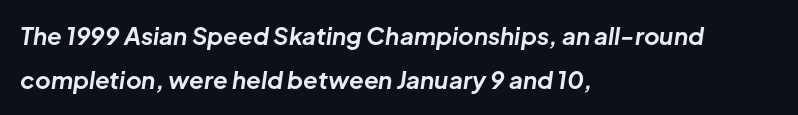
The words here are not underlined. Between one letter and the next there's only the usual sliver of space. Each line starts at the same left margin while the right side varies. Look at the stroke-to-counter ratio: heavy, a bold. The font's italic variant was chosen for this text.
